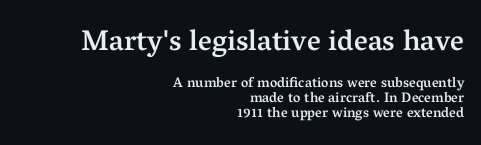
Q: Is the text bold? A: Semi-bold.
Q: Is the text italic (slanted)? A: No, it is upright.
Q: Is the typeface a serif or a sans-serif typeface? A: Serif.
Q: Is the text underlined? A: No.
Q: How is the paragraph aligned? A: Right-aligned.
Q: Is the spacing between letters normal or unusually wide? A: Normal.
Q: Is the spacing between lines tight, normal or loose? A: Tight.
Q: Which block of text is set in a larger size, the first (top) or the second (bottom)? A: The first (top) one.
Q: Width (condensed, normal, or wide)? A: Normal.
Q: Stroke contrast? A: Medium.
Q: x-height? A: Medium.
Q: Monospaced? A: No.
